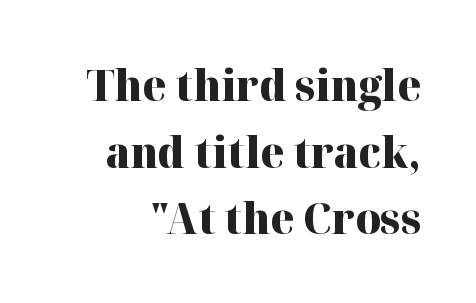
Q: Is the text bold? A: Yes.
Q: Is the text italic (slanted)? A: No, it is upright.
Q: Is the typeface a serif or a sans-serif typeface? A: Serif.
Q: Is the text underlined? A: No.
Q: Is the spacing between letters normal or unusually wide? A: Normal.
Q: Is the spacing between lines tight, normal or loose? A: Normal.
Q: Width (condensed, normal, or wide)? A: Normal.
Q: Stroke contrast? A: High.
Q: x-height? A: Medium.
Q: Monospaced? A: No.
